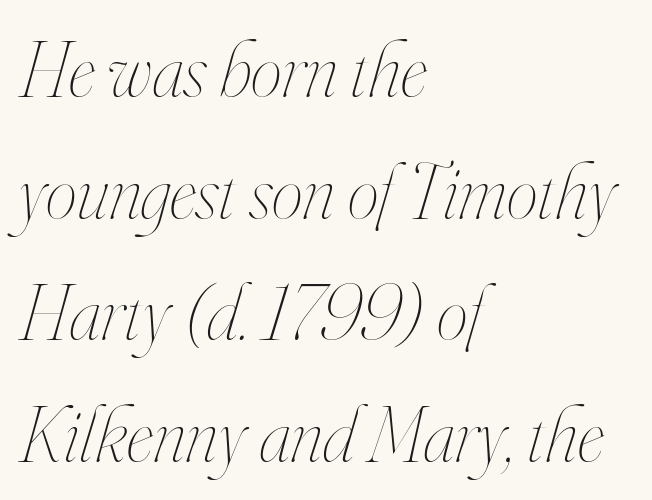
The characters are drawn with everyday or finer stroke widths. If you drew a line through each stem, it would be angled. Reading down the column, the eye jumps a familiar distance to each next line. The specimen omits any rule beneath the text block's lines.
